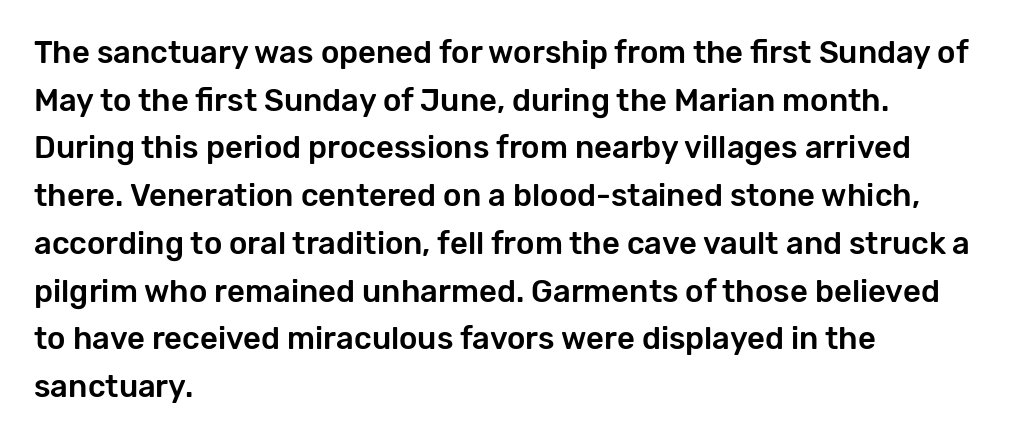
{"serif": "no", "italic": "no", "width": "normal", "stroke_contrast": "low", "x_height": "medium", "monospaced": "no", "underline": "no", "align": "left", "line_spacing": "normal", "line_spacing_ratio": 1.54, "letter_spacing": "normal", "letter_spacing_em": 0.0, "glyph_px": 31}
